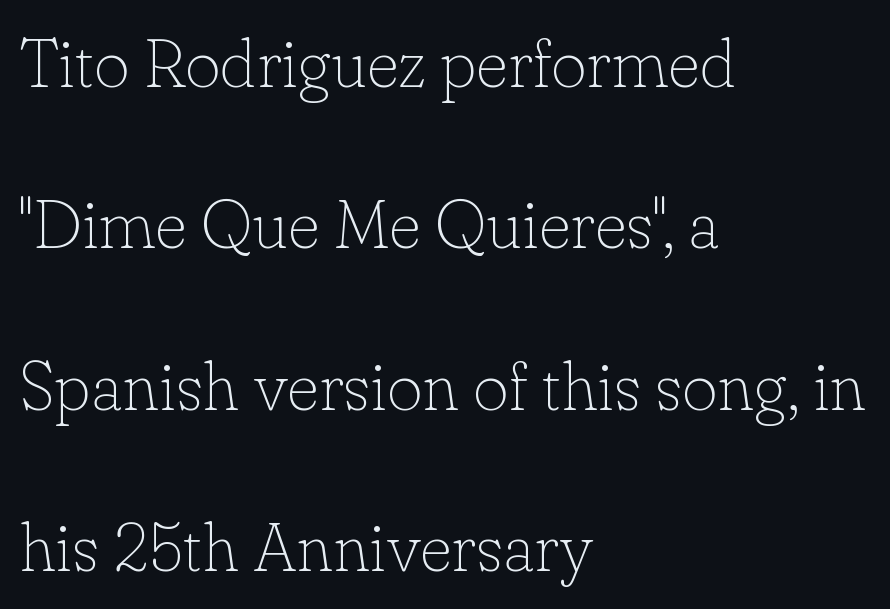
Compared with a centered layout, this one pins lines to the left instead. The gaps between neighbouring characters are ordinary and unremarkable. Does the lettering tilt? It doesn't — this is upright. Compared with typical paragraphs, the rows here are farther apart. Anything drawn beneath the words? Only blank space. A light-to-regular cut is what we see here.
